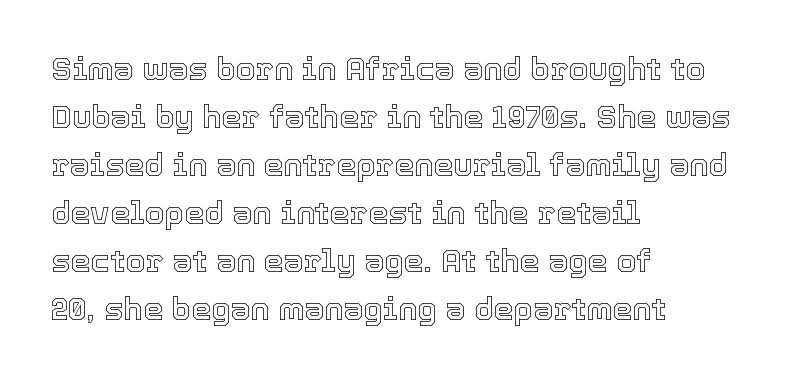
The image shows 32 px text type, upright; set left-aligned, normal line spacing (1.5x), normal letter spacing, not underlined; a medium x-height.
